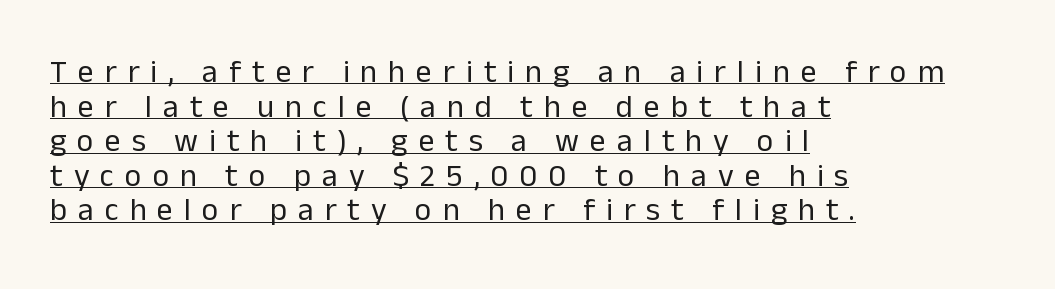
The image shows 32 px regular-weight sans-serif type, upright; set left-aligned, tight line spacing (1.08x), unusually wide letter spacing (+0.34 em), underlined; low stroke contrast and a medium x-height.
